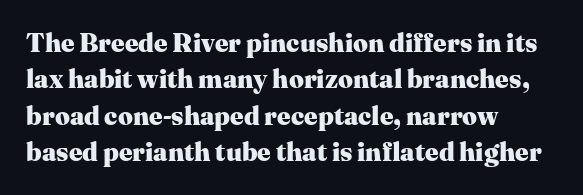
The image shows 26 px bold type, upright; set left-aligned, normal line spacing (1.4x), normal letter spacing, not underlined.
